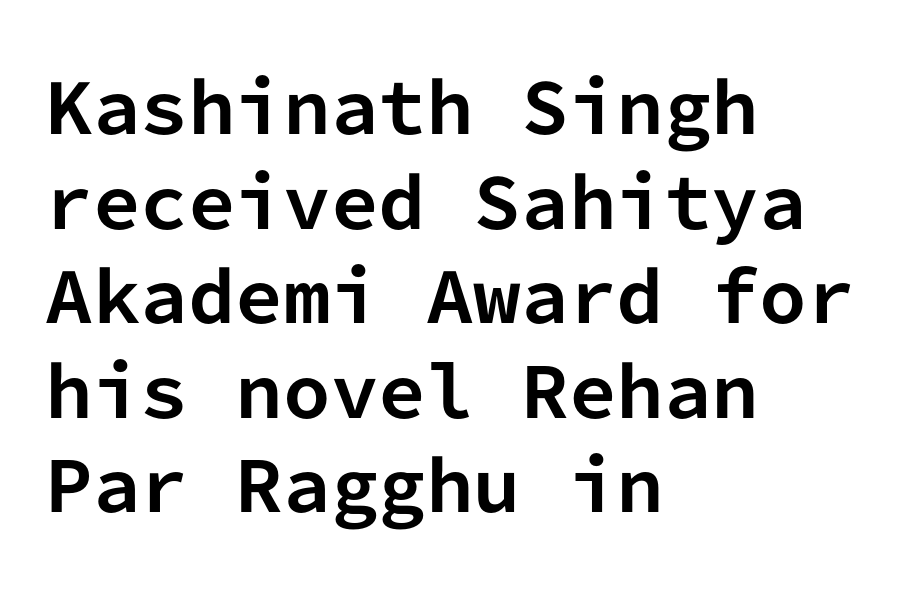
Q: Is the text bold? A: Yes.
Q: Is the text italic (slanted)? A: No, it is upright.
Q: Is the typeface a serif or a sans-serif typeface? A: Sans-serif.
Q: Is the text underlined? A: No.
Q: How is the paragraph aligned? A: Left-aligned.
Q: Is the spacing between letters normal or unusually wide? A: Normal.
Q: Is the spacing between lines tight, normal or loose? A: Normal.
Q: Width (condensed, normal, or wide)? A: Normal.
Q: Stroke contrast? A: Low.
Q: x-height? A: Medium.
Q: Monospaced? A: Yes.
